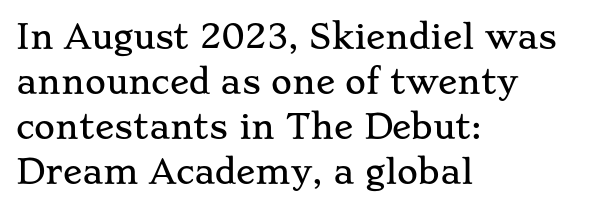
Leading matches the norm, producing a regular column. No extra tracking has been applied to these lines. Lines of text with bare space underneath. The type family on display is of the serif kind. A classic flush-left, rag-right setting is used for this passage.
